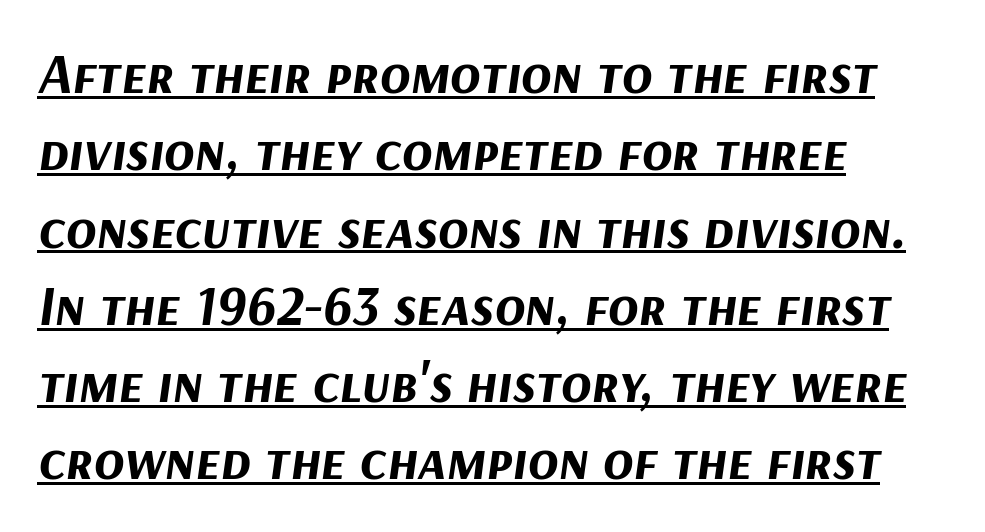
The image shows 56 px bold type, italic (leaning right); set left-aligned, normal line spacing (1.38x), normal letter spacing, underlined; medium stroke contrast and a medium x-height.
